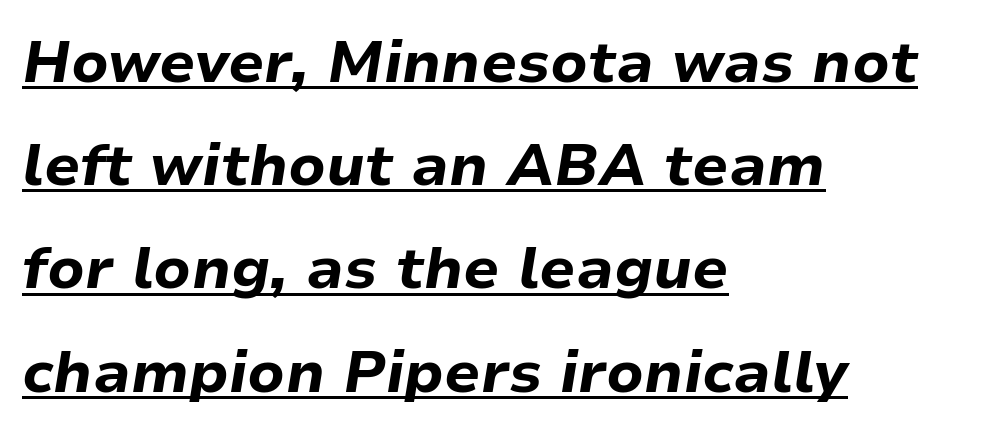
Its strokes are broad and dark, the hallmark of bold type. The string is rendered with underlining switched on. Compared with ordinary roman type, these characters are visibly tilted. The passage shown is typed in a proportional face where columns would drift.
